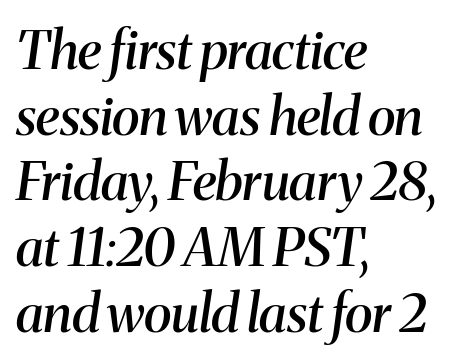
Q: Is the text bold? A: Semi-bold.
Q: Is the text italic (slanted)? A: Yes, it leans right by about 8 degrees.
Q: Is the typeface a serif or a sans-serif typeface? A: Serif.
Q: Is the text underlined? A: No.
Q: How is the paragraph aligned? A: Left-aligned.
Q: Is the spacing between letters normal or unusually wide? A: Normal.
Q: Width (condensed, normal, or wide)? A: Normal.
Q: Stroke contrast? A: Medium.
Q: x-height? A: Medium.
Q: Monospaced? A: No.
